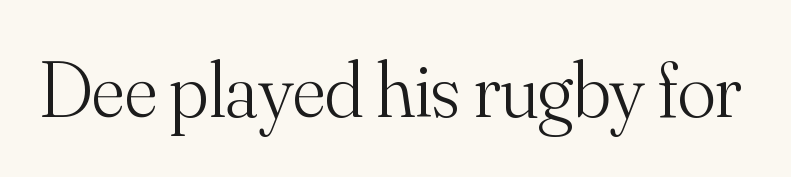
Q: Is the text bold? A: No.
Q: Is the text italic (slanted)? A: No, it is upright.
Q: Is the typeface a serif or a sans-serif typeface? A: Serif.
Q: Is the text underlined? A: No.
Q: Is the spacing between letters normal or unusually wide? A: Normal.
Q: Width (condensed, normal, or wide)? A: Normal.
Q: Stroke contrast? A: Medium.
Q: x-height? A: Small.
Q: Monospaced? A: No.
